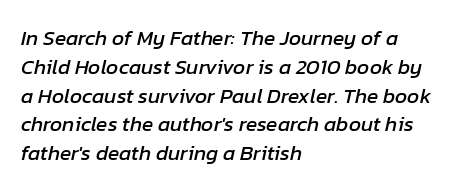
Q: Is the text italic (slanted)? A: Yes, it leans right by about 12 degrees.
Q: Is the text underlined? A: No.
Q: How is the paragraph aligned? A: Left-aligned.
Q: Is the spacing between letters normal or unusually wide? A: Normal.
Q: Is the spacing between lines tight, normal or loose? A: Normal.
